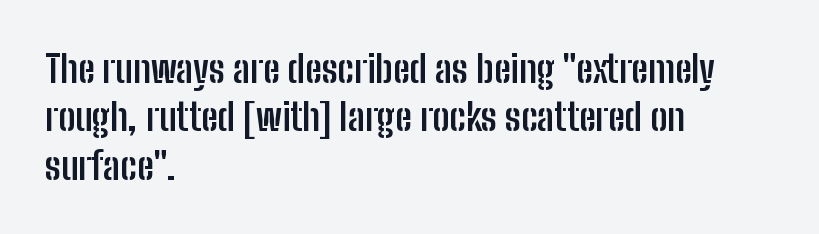
Q: Is the text bold? A: Yes.
Q: Is the text italic (slanted)? A: No, it is upright.
Q: Is the typeface a serif or a sans-serif typeface? A: Sans-serif.
Q: Is the text underlined? A: No.
Q: How is the paragraph aligned? A: Left-aligned.
Q: Is the spacing between letters normal or unusually wide? A: Normal.
Q: Is the spacing between lines tight, normal or loose? A: Normal.
Q: Width (condensed, normal, or wide)? A: Condensed.
Q: Stroke contrast? A: Low.
Q: x-height? A: Medium.
Q: Monospaced? A: No.
